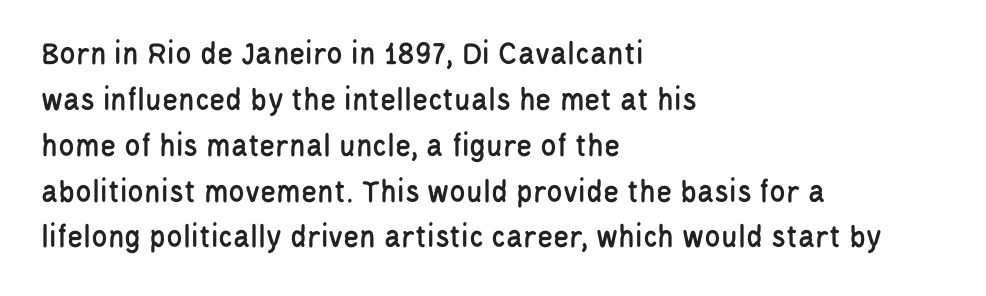
Q: Is the text italic (slanted)? A: No, it is upright.
Q: Is the typeface a serif or a sans-serif typeface? A: Sans-serif.
Q: Is the text underlined? A: No.
Q: How is the paragraph aligned? A: Left-aligned.
Q: Is the spacing between letters normal or unusually wide? A: Normal.
Q: Is the spacing between lines tight, normal or loose? A: Normal.
Q: Width (condensed, normal, or wide)? A: Condensed.
Q: Stroke contrast? A: Low.
Q: x-height? A: Large.
Q: Monospaced? A: No.
